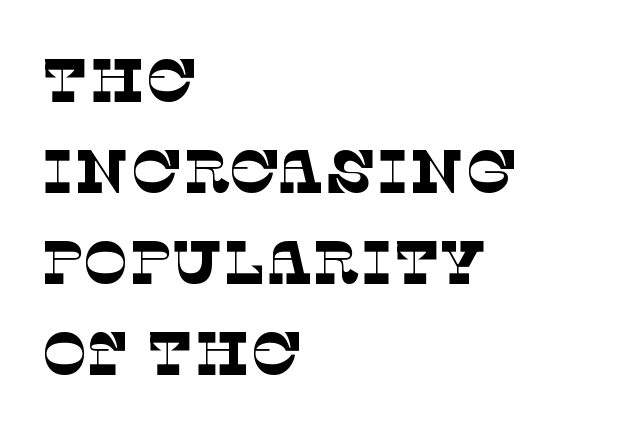
Q: Is the text bold? A: No.
Q: Is the typeface a serif or a sans-serif typeface? A: Serif.
Q: Is the text underlined? A: No.
Q: How is the paragraph aligned? A: Left-aligned.
Q: Is the spacing between letters normal or unusually wide? A: Normal.
Q: Is the spacing between lines tight, normal or loose? A: Normal.
Q: Width (condensed, normal, or wide)? A: Normal.
Q: Stroke contrast? A: Low.
Q: x-height? A: Large.
Q: Monospaced? A: No.
